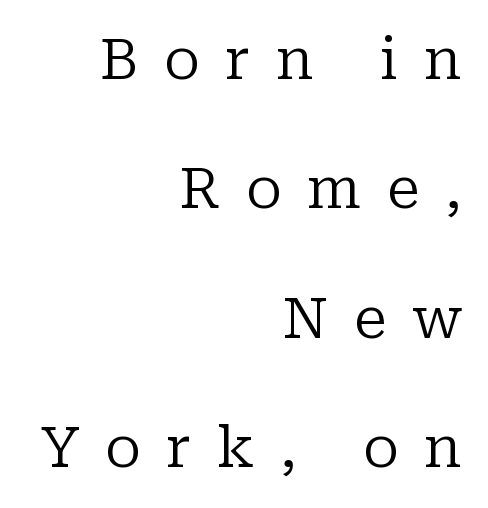
Q: Is the text bold? A: No.
Q: Is the text italic (slanted)? A: No, it is upright.
Q: Is the typeface a serif or a sans-serif typeface? A: Serif.
Q: Is the text underlined? A: No.
Q: How is the paragraph aligned? A: Right-aligned.
Q: Is the spacing between letters normal or unusually wide? A: Unusually wide.
Q: Is the spacing between lines tight, normal or loose? A: Loose.
Q: Width (condensed, normal, or wide)? A: Normal.
Q: Stroke contrast? A: Low.
Q: x-height? A: Medium.
Q: Monospaced? A: No.
